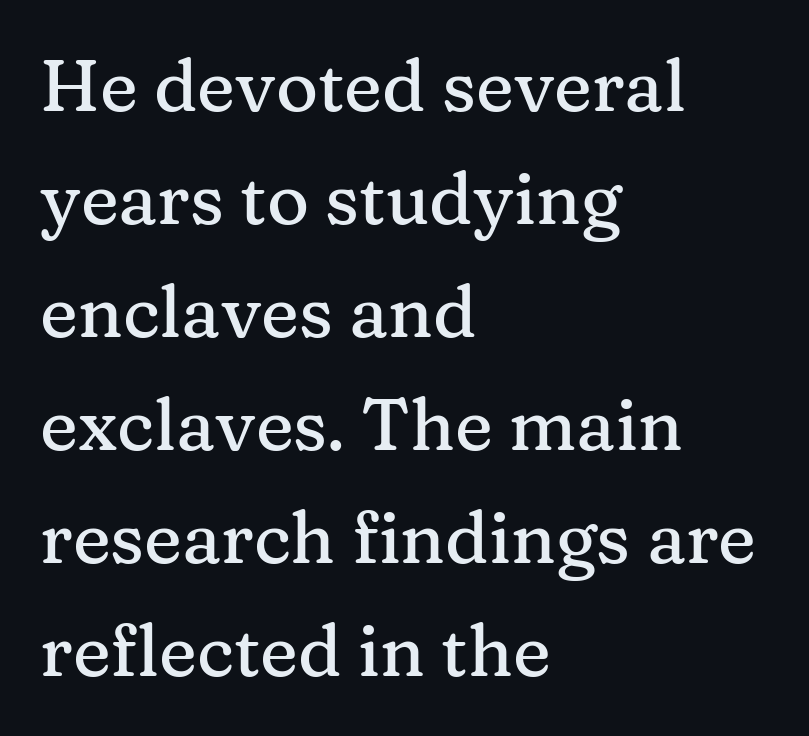
Compared with typical body copy, the letter spacing here is the same. The paragraph has a hard left edge and a soft right edge. These lines sit exactly where default settings would place them. Spacing verdict: proportional, widths tailored to each character.
